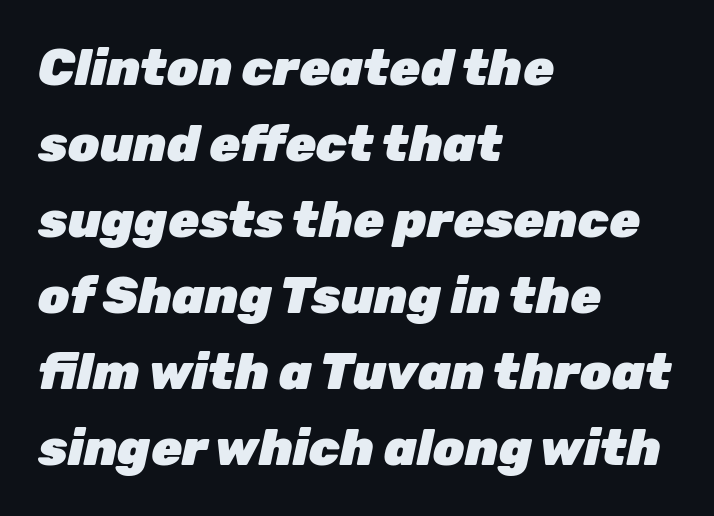
The rendering uses a bold face; every stroke is thick and dark. The font's italic variant was chosen for this text. Each letter keeps its own natural width here, so spacing adapts to shape. Normally led — the rows are evenly, conventionally spaced. Just letters on the line, the space beneath them empty. Compared with a centered layout, this one pins lines to the left instead.
